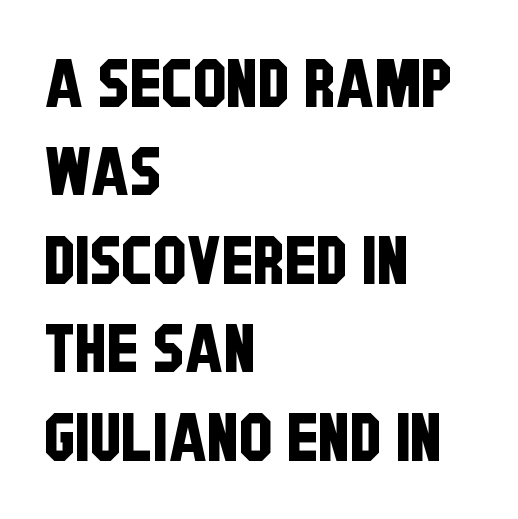
How are the letters spaced? Ordinarily, with no added tracking. A clean baseline with only descenders dipping below it. The vertical gap from one line to the next is medium. The typesetter chose a ragged-right arrangement here. Here the designer chose a conventional face with non-uniform glyph widths.
